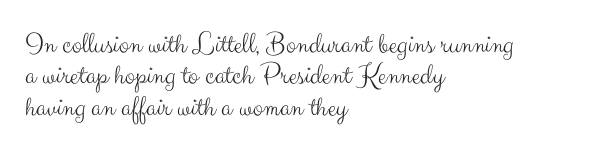
The image shows 30 px light sans-serif type; set left-aligned, tight line spacing (1.05x), normal letter spacing, not underlined; medium stroke contrast and a small x-height.
